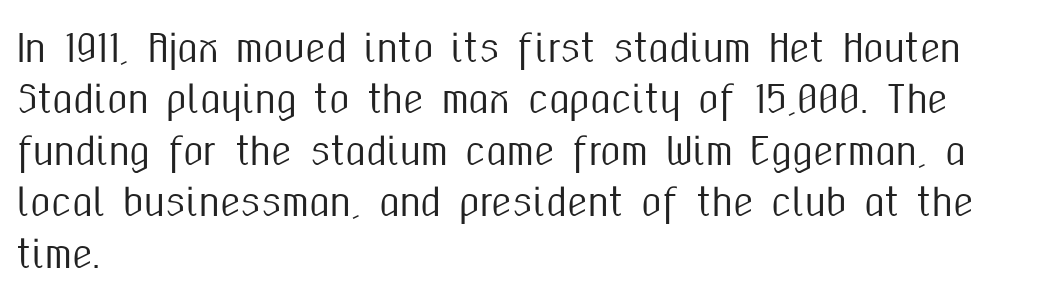
The face used here is proportionally spaced, like ordinary book or web type. Font category for this specimen: sans-serif. The passage shown stacks its lines at a standard gap. The type sits square on the baseline with zero lean. If you drew a ruler down the left edge, every line would touch it. The type is set solid horizontally, with unmodified tracking.
